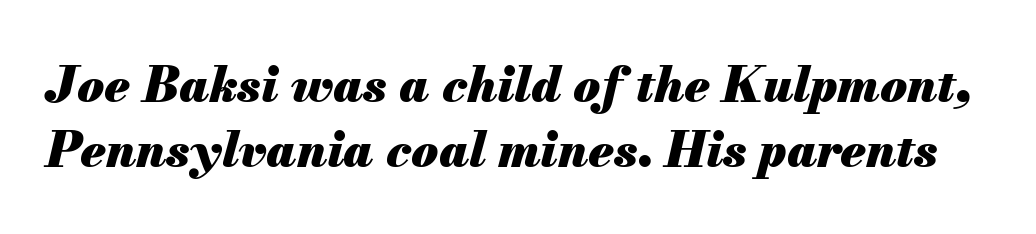
Q: Is the text bold? A: Yes.
Q: Is the text italic (slanted)? A: Yes, it leans right by about 13 degrees.
Q: Is the text underlined? A: No.
Q: Is the spacing between letters normal or unusually wide? A: Normal.
Q: Is the spacing between lines tight, normal or loose? A: Normal.
Q: Width (condensed, normal, or wide)? A: Normal.
Q: Stroke contrast? A: Medium.
Q: x-height? A: Small.
Q: Monospaced? A: No.
